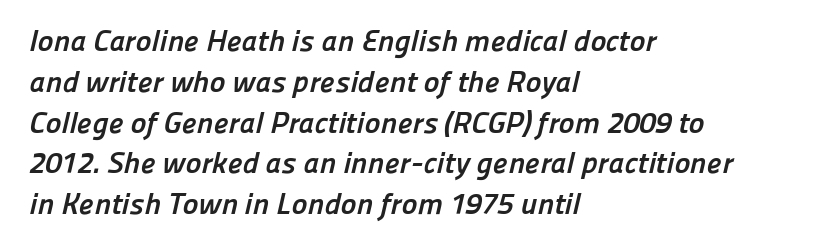
The image shows 30 px semibold sans-serif type; set left-aligned, normal line spacing (1.36x), normal letter spacing, not underlined; low stroke contrast and a medium x-height.
